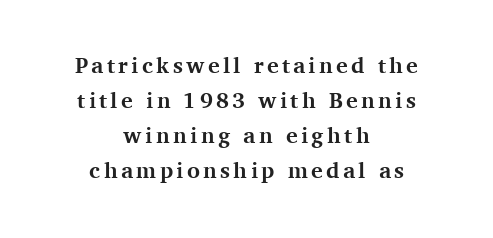
Weight: bold. The typesetter chose a symmetrical, centered arrangement here. Is there much room between lines? A standard amount, neither cramped nor airy. This rendering features lettering with no underline.
